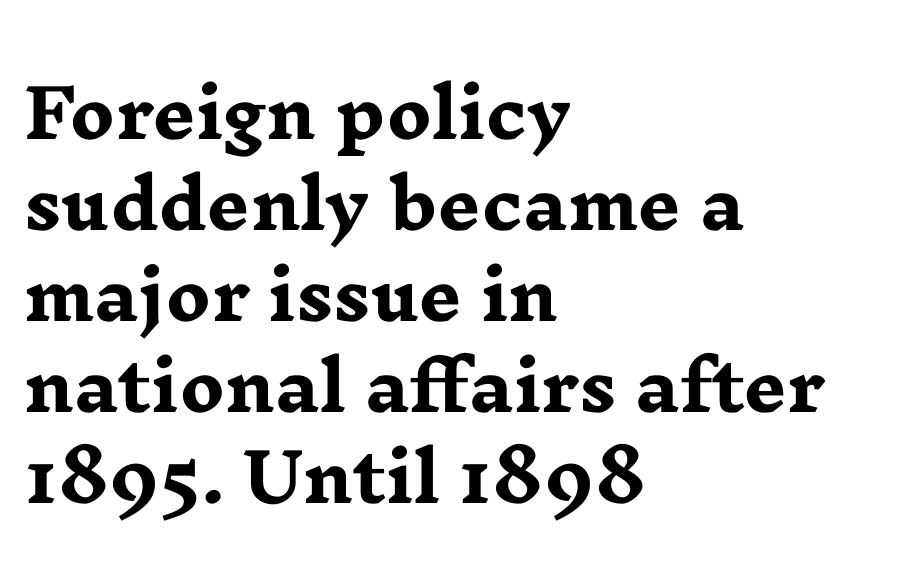
Q: Is the text bold? A: Yes.
Q: Is the text italic (slanted)? A: No, it is upright.
Q: Is the typeface a serif or a sans-serif typeface? A: Serif.
Q: Is the text underlined? A: No.
Q: How is the paragraph aligned? A: Left-aligned.
Q: Is the spacing between letters normal or unusually wide? A: Normal.
Q: Is the spacing between lines tight, normal or loose? A: Normal.
Q: Width (condensed, normal, or wide)? A: Wide.
Q: Stroke contrast? A: Low.
Q: x-height? A: Medium.
Q: Monospaced? A: No.
